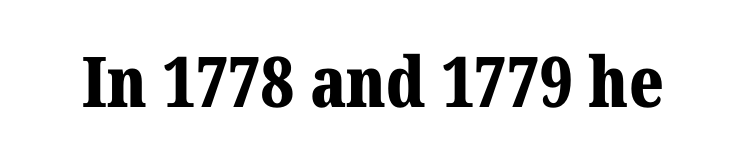
Each glyph is drawn with heavy, bold strokes. Designer's note — italics off, roman on. This rendering leaves character spacing at its baseline value. Descenders hang freely into open space. Is this a sans? No — the strokes have serifs. The letters advance in unequal steps, a hallmark of proportional type.
